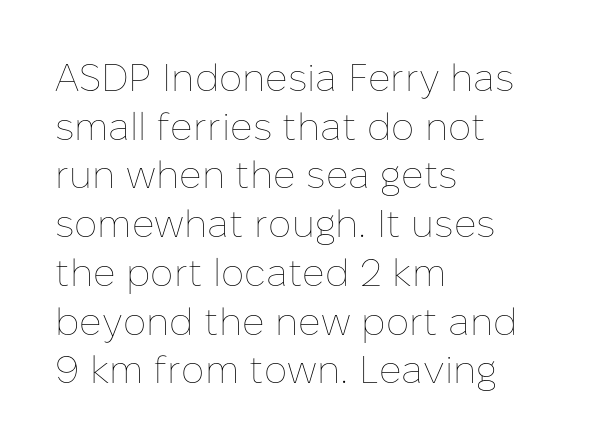
The image shows 39 px thin type, upright; set left-aligned, normal line spacing (1.25x), normal letter spacing, not underlined; low stroke contrast and a medium x-height.
